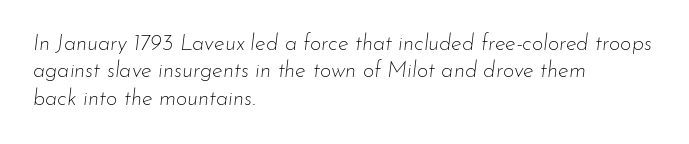
Q: Is the text bold? A: No.
Q: Is the text italic (slanted)? A: Yes, it leans right by about 7 degrees.
Q: Is the text underlined? A: No.
Q: How is the paragraph aligned? A: Left-aligned.
Q: Is the spacing between letters normal or unusually wide? A: Normal.
